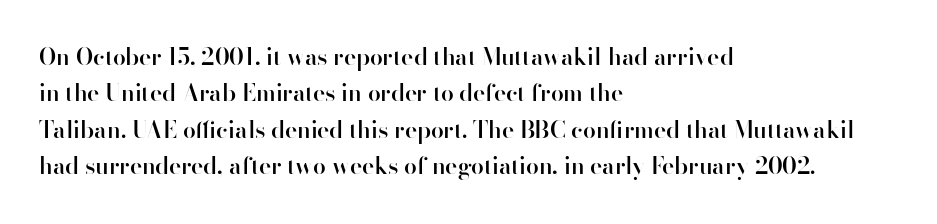
The paragraph shown leans on its left margin. Baseline-to-baseline distance is the conventional proportion of letter height. Check under the words: just untouched page. How are the letters spaced? Ordinarily, with no added tracking.
